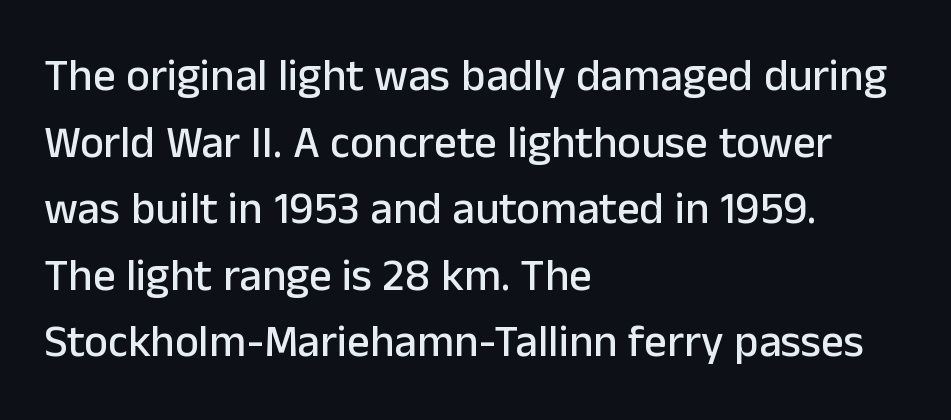
{"serif": "no", "italic": "no", "width": "normal", "stroke_contrast": "low", "x_height": "medium", "monospaced": "no", "underline": "no", "align": "left", "line_spacing": "normal", "line_spacing_ratio": 1.48, "letter_spacing": "normal", "letter_spacing_em": 0.0, "glyph_px": 45}
